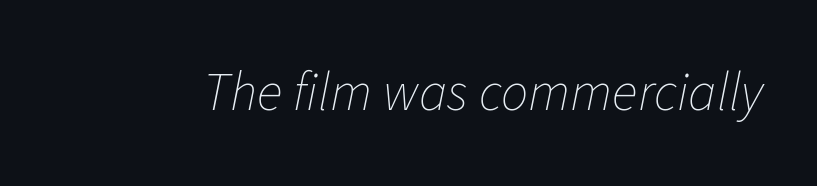
Q: Is the text bold? A: No.
Q: Is the text italic (slanted)? A: Yes, it leans right by about 11 degrees.
Q: Is the text underlined? A: No.
Q: Is the spacing between letters normal or unusually wide? A: Normal.
Q: Width (condensed, normal, or wide)? A: Normal.
Q: Stroke contrast? A: Low.
Q: x-height? A: Medium.
Q: Monospaced? A: No.
